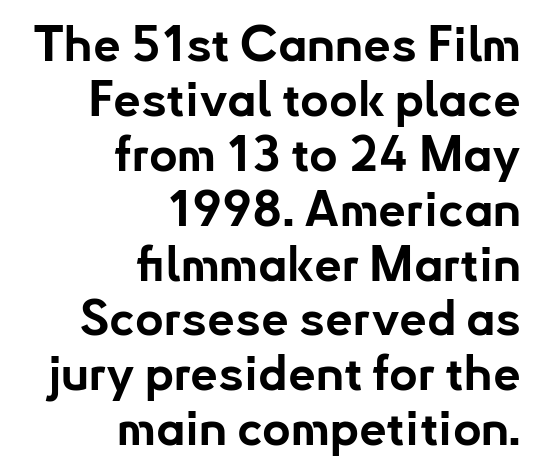
Compared with typical body copy, the letter spacing here is the same. The rag falls on the left side of this text block. Each letter keeps its own natural width here, so spacing adapts to shape. This sample trades vertical openness for compactness between lines.
